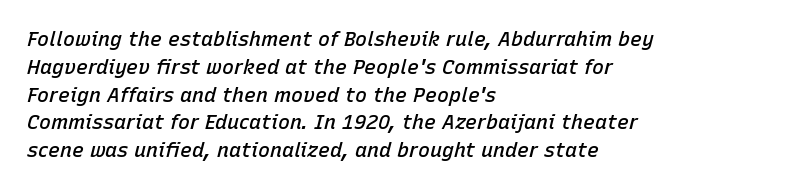
Q: Is the text bold? A: Semi-bold.
Q: Is the text italic (slanted)? A: Yes, it leans right by about 15 degrees.
Q: Is the text underlined? A: No.
Q: How is the paragraph aligned? A: Left-aligned.
Q: Is the spacing between letters normal or unusually wide? A: Normal.
Q: Is the spacing between lines tight, normal or loose? A: Normal.
